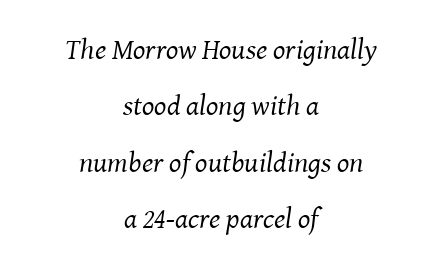
Q: Is the text bold? A: No.
Q: Is the text italic (slanted)? A: Yes, it leans right by about 8 degrees.
Q: Is the typeface a serif or a sans-serif typeface? A: Serif.
Q: Is the text underlined? A: No.
Q: How is the paragraph aligned? A: Centered.
Q: Is the spacing between letters normal or unusually wide? A: Normal.
Q: Is the spacing between lines tight, normal or loose? A: Loose.
Q: Width (condensed, normal, or wide)? A: Normal.
Q: Stroke contrast? A: Medium.
Q: x-height? A: Medium.
Q: Monospaced? A: No.
